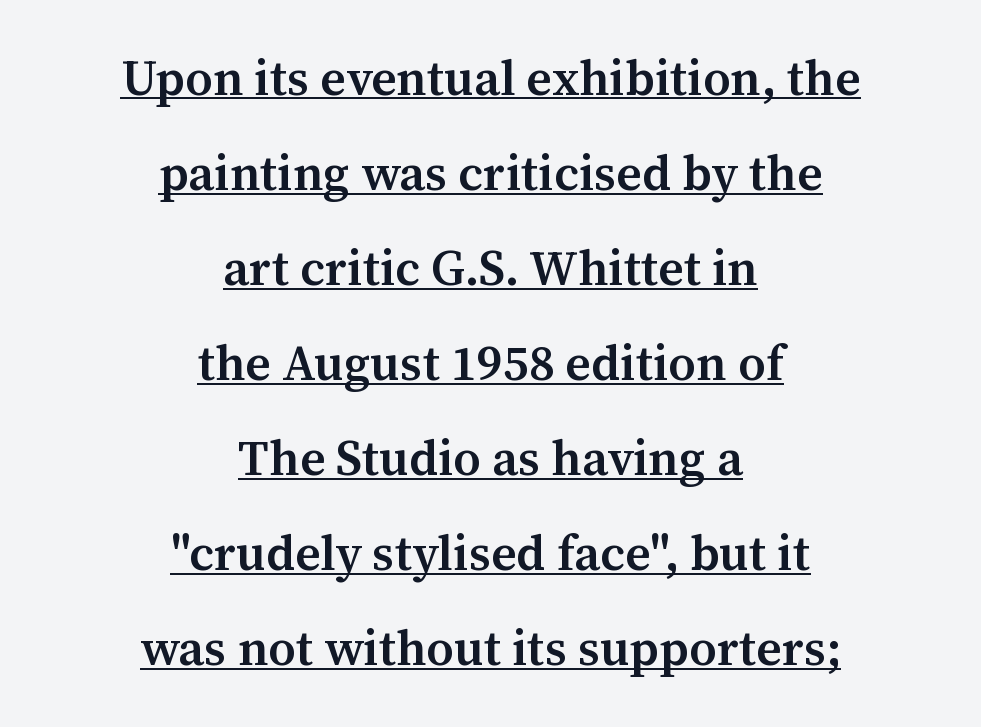
The rendering uses natural spacing where letterforms have individual widths. Notice how a bar underscores the lettering throughout. Standard letterfit; no display-style spreading of the glyphs. Every row of glyphs is offset so its center matches the block's center.
